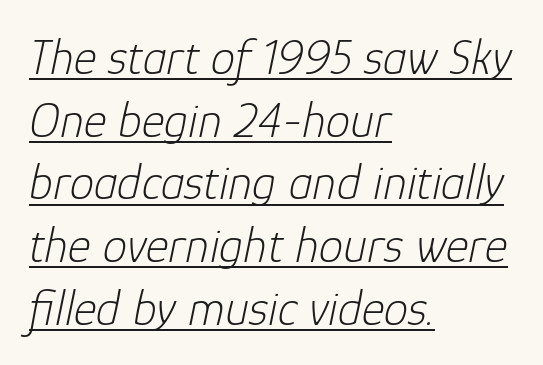
The image shows 49 px light type, italic (leaning right); set left-aligned, normal line spacing (1.28x), normal letter spacing, underlined; low stroke contrast and a medium x-height.
